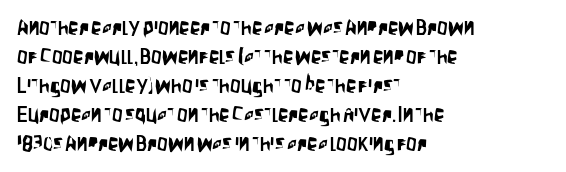
{"italic": "no", "underline": "no", "align": "left", "line_spacing": "normal", "line_spacing_ratio": 1.38, "letter_spacing": "normal", "letter_spacing_em": 0.0, "glyph_px": 21}
